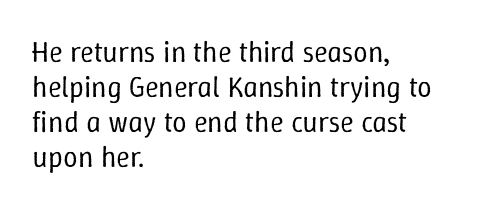
The image shows 29 px regular-weight type, upright; set left-aligned, line spacing 1.21x, normal letter spacing, not underlined; low stroke contrast and a medium x-height.
